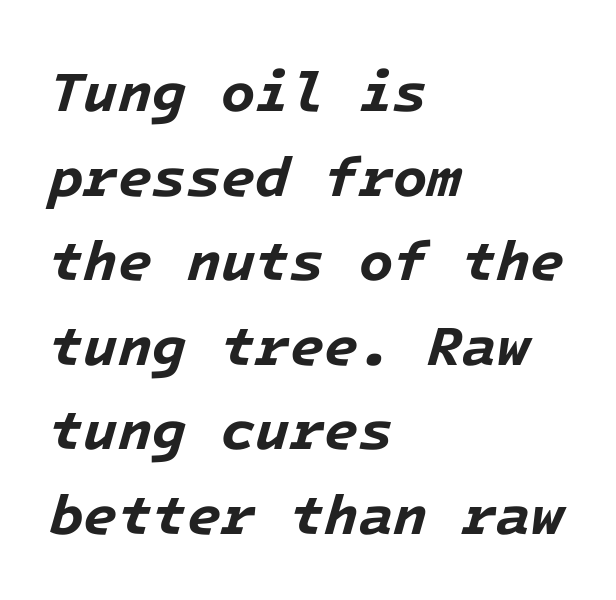
The image shows 56 px bold type, italic (leaning right), monospaced; set left-aligned, normal line spacing (1.51x), normal letter spacing, not underlined; low stroke contrast and a medium x-height.
